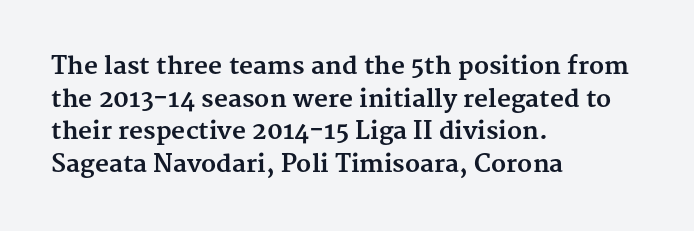
The rendering uses a moderate line-height, typical for paragraphs. The typography opts for an upright posture over an oblique one. Each word holds together tightly as a unit, with standard inter-letter gaps. Left-aligned paragraph, ragged on the right. The sample has been set heavy, in full bold. The string is rendered with underlining switched off.
